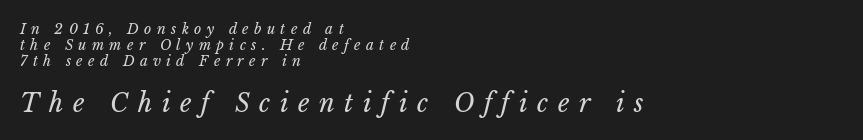
{"italic": "yes", "lean": "right", "slant_degrees": 15, "bold": "no", "underline": "no", "align": "left", "line_spacing": "tight", "line_spacing_ratio": 1.13, "letter_spacing": "wide", "letter_spacing_em": 0.38, "larger_block": "second", "size_ratio": 1.79, "glyph_px": 25}
